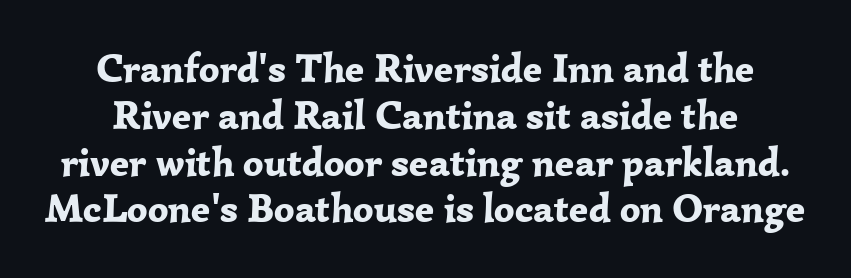
{"serif": "yes", "italic": "no", "bold": "yes", "weight": "bold", "width": "normal", "stroke_contrast": "low", "x_height": "medium", "monospaced": "no", "underline": "no", "line_spacing_ratio": 1.17, "letter_spacing": "normal", "letter_spacing_em": 0.0, "glyph_px": 40}
